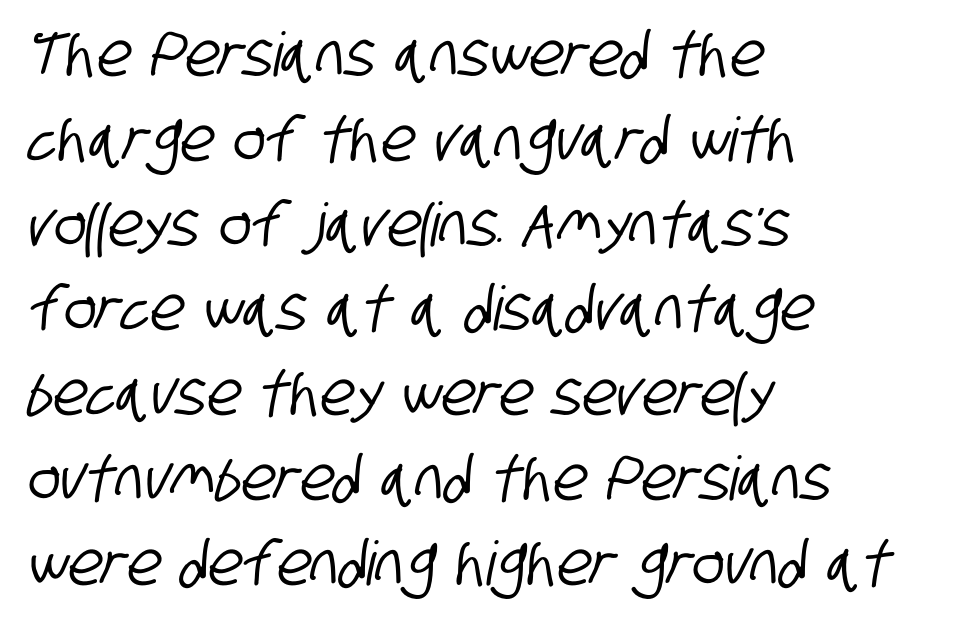
Q: Is the typeface a serif or a sans-serif typeface? A: Sans-serif.
Q: Is the text underlined? A: No.
Q: How is the paragraph aligned? A: Left-aligned.
Q: Is the spacing between letters normal or unusually wide? A: Normal.
Q: Is the spacing between lines tight, normal or loose? A: Normal.
Q: Width (condensed, normal, or wide)? A: Condensed.
Q: Stroke contrast? A: Low.
Q: x-height? A: Large.
Q: Monospaced? A: No.
